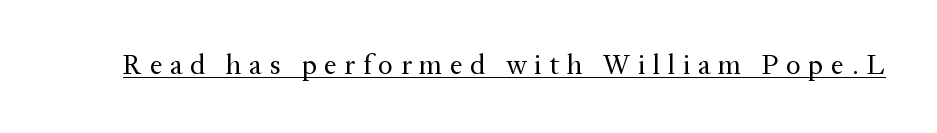
The image shows 28 px regular-weight serif type, upright; set unusually wide letter spacing (+0.27 em), underlined; medium stroke contrast and a medium x-height.
